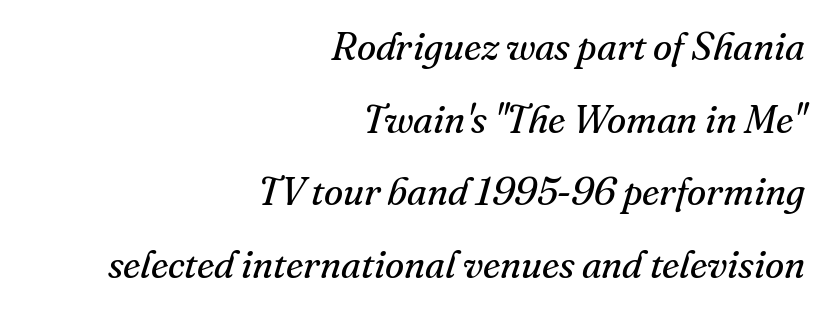
{"serif": "yes", "italic": "yes", "lean": "right", "slant_degrees": 16, "bold": "no", "weight": "regular", "width": "normal", "stroke_contrast": "medium", "x_height": "small", "monospaced": "no", "underline": "no", "align": "right", "line_spacing_ratio": 1.86, "letter_spacing": "normal", "letter_spacing_em": 0.0, "glyph_px": 39}
